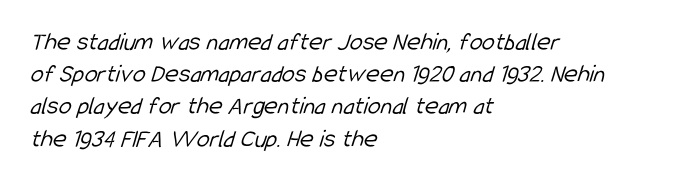
Q: Is the text bold? A: No.
Q: Is the text underlined? A: No.
Q: How is the paragraph aligned? A: Left-aligned.
Q: Is the spacing between letters normal or unusually wide? A: Normal.
